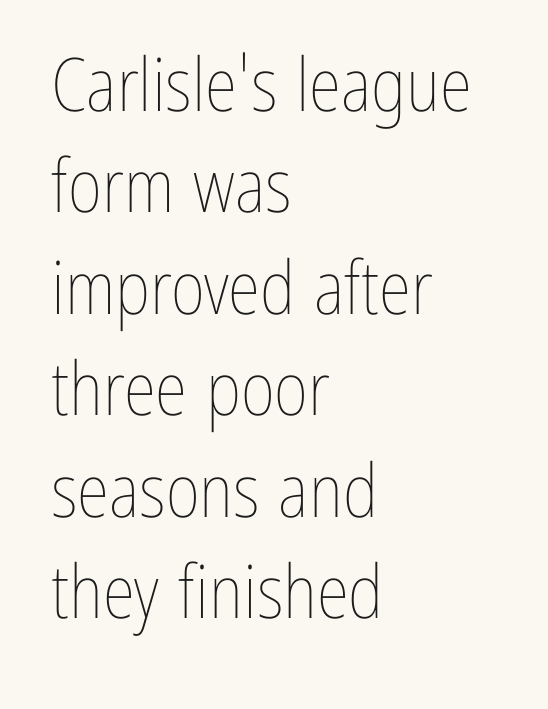
{"italic": "no", "bold": "no", "weight": "thin", "width": "condensed", "stroke_contrast": "low", "x_height": "medium", "monospaced": "no", "underline": "no", "align": "left", "line_spacing": "normal", "line_spacing_ratio": 1.37, "letter_spacing": "normal", "letter_spacing_em": 0.0, "glyph_px": 74}
